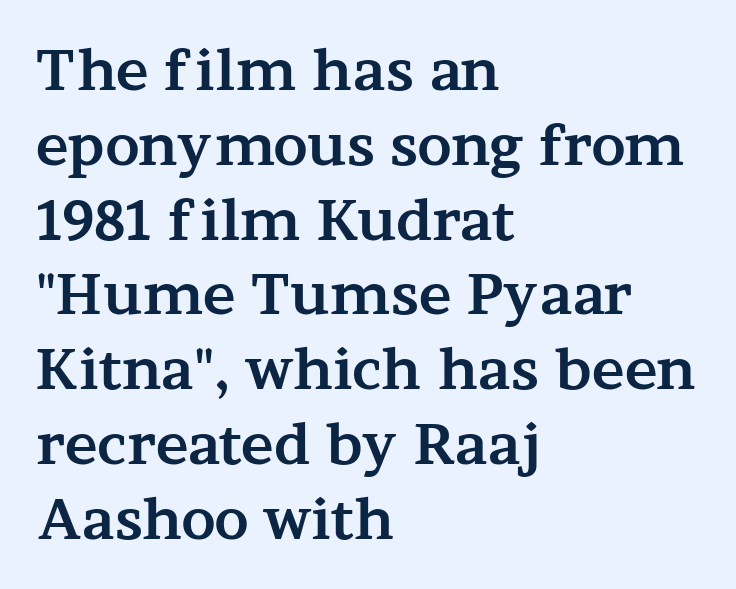
{"serif": "yes", "italic": "no", "bold": "yes", "weight": "bold", "width": "wide", "stroke_contrast": "medium", "x_height": "medium", "monospaced": "no", "underline": "no", "align": "left", "line_spacing": "normal", "line_spacing_ratio": 1.36, "letter_spacing": "normal", "letter_spacing_em": 0.0, "glyph_px": 55}
